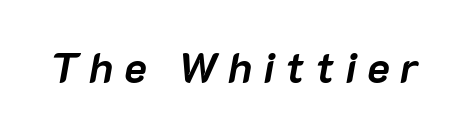
{"italic": "yes", "lean": "right", "slant_degrees": 10, "bold": "yes", "weight": "semibold", "width": "normal", "stroke_contrast": "low", "x_height": "medium", "monospaced": "no", "underline": "no", "letter_spacing": "wide", "letter_spacing_em": 0.24, "glyph_px": 43}
